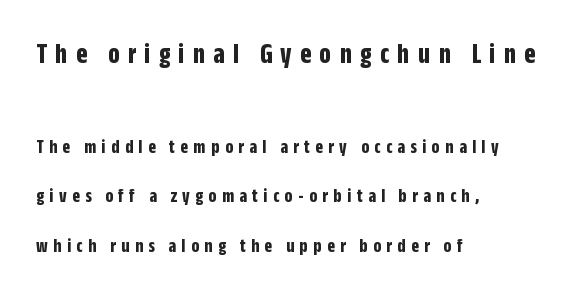
Q: Is the text bold? A: Yes.
Q: Is the text italic (slanted)? A: No, it is upright.
Q: Is the typeface a serif or a sans-serif typeface? A: Sans-serif.
Q: Is the text underlined? A: No.
Q: How is the paragraph aligned? A: Left-aligned.
Q: Is the spacing between letters normal or unusually wide? A: Unusually wide.
Q: Is the spacing between lines tight, normal or loose? A: Loose.
Q: Which block of text is set in a larger size, the first (top) or the second (bottom)? A: The first (top) one.
Q: Width (condensed, normal, or wide)? A: Condensed.
Q: Stroke contrast? A: Low.
Q: x-height? A: Large.
Q: Monospaced? A: No.
